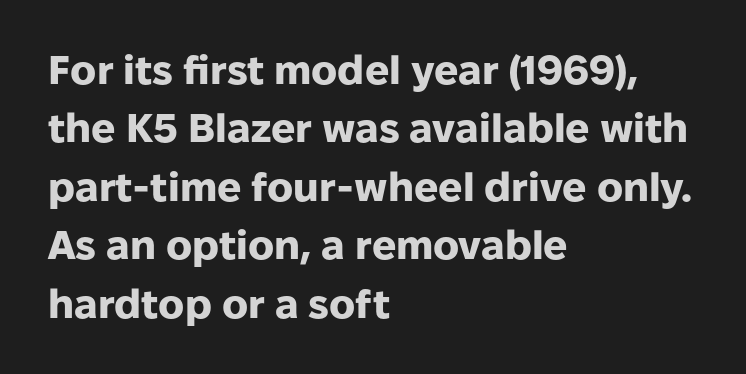
The image shows 40 px heavy sans-serif type, upright; set left-aligned, normal line spacing (1.46x), normal letter spacing, not underlined; low stroke contrast and a medium x-height.
